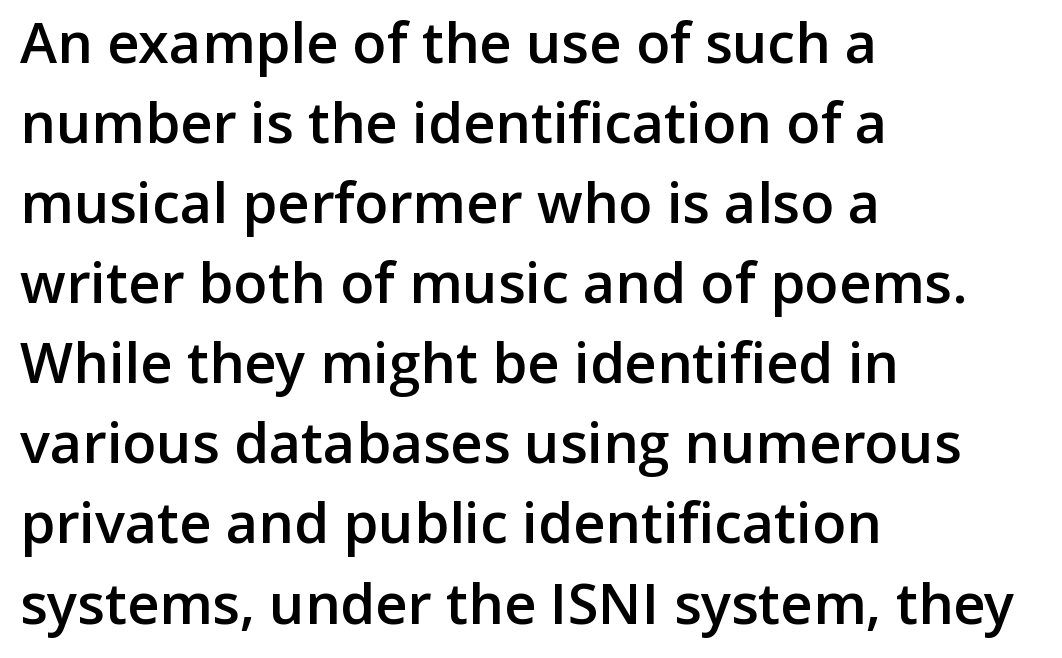
Default kerning and tracking; the words read as compact shapes. The gap between lines stays unmarked. These lines are set flush left with a ragged right edge. You can tell it's not italic because the verticals are truly vertical.
